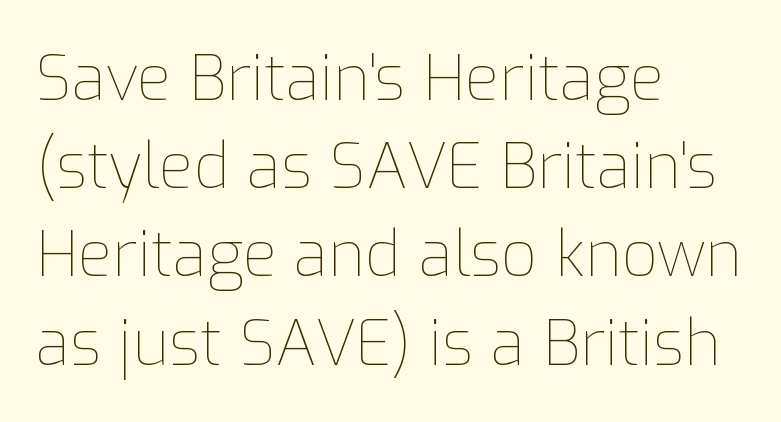
{"italic": "no", "bold": "no", "weight": "thin", "width": "normal", "stroke_contrast": "low", "x_height": "medium", "monospaced": "no", "underline": "no", "align": "left", "line_spacing": "normal", "line_spacing_ratio": 1.4, "letter_spacing": "normal", "letter_spacing_em": 0.0, "glyph_px": 63}
